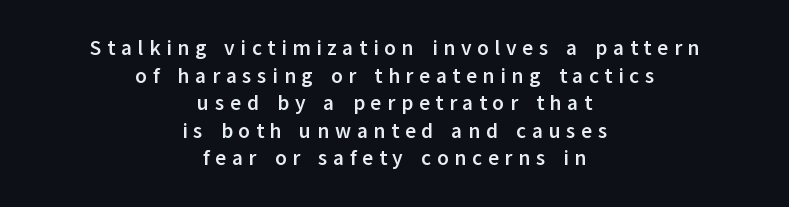
Q: Is the text bold? A: Yes.
Q: Is the text italic (slanted)? A: No, it is upright.
Q: Is the text underlined? A: No.
Q: How is the paragraph aligned? A: Centered.
Q: Is the spacing between letters normal or unusually wide? A: Unusually wide.
Q: Is the spacing between lines tight, normal or loose? A: Normal.
